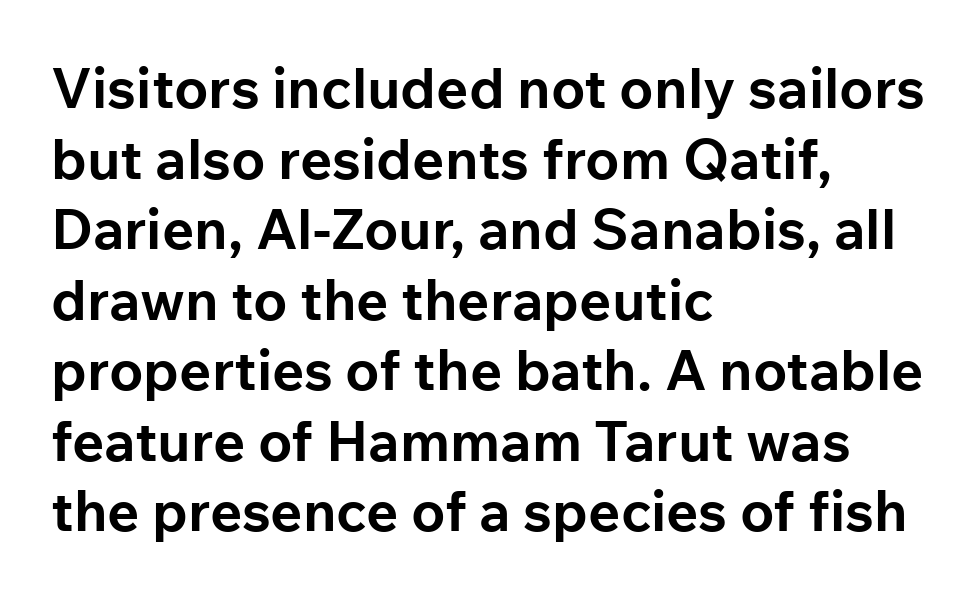
How would I describe the line gaps? Plain and ordinary. Letters rest on an invisible, unmarked baseline. Spacing between characters is what you'd get straight out of the box. Layout note: lines flush left. What kind of face is this? One without serifs — a sans.
